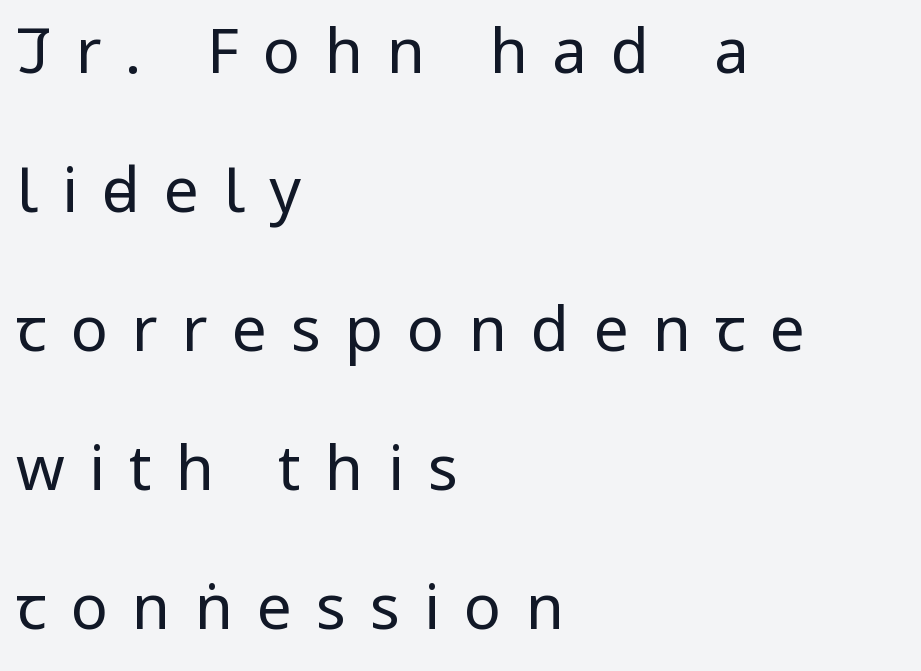
The image shows 62 px regular-weight, condensed sans-serif type, upright; set left-aligned, loose line spacing (2.24x), unusually wide letter spacing (+0.39 em), not underlined; low stroke contrast and a large x-height.
